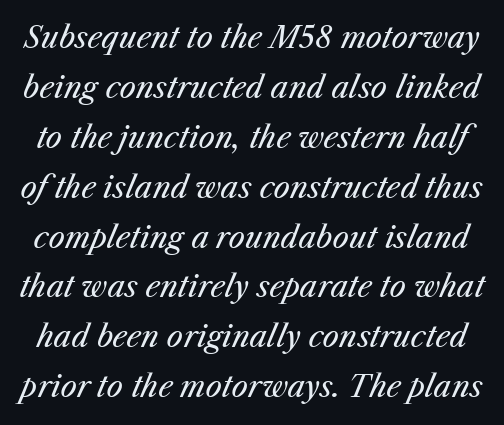
{"italic": "yes", "lean": "right", "slant_degrees": 25, "bold": "no", "weight": "regular", "width": "normal", "stroke_contrast": "medium", "x_height": "medium", "monospaced": "no", "underline": "no", "line_spacing_ratio": 1.72, "letter_spacing": "normal", "letter_spacing_em": 0.0, "glyph_px": 29}
